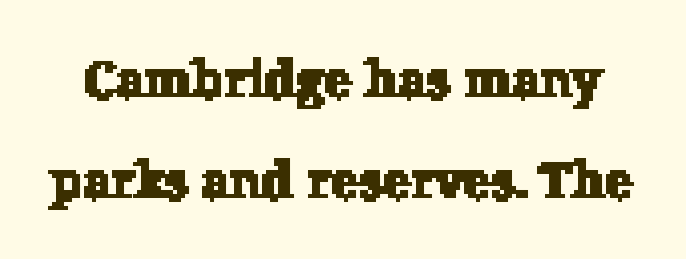
You could not count columns in this text — the font is proportionally spaced. This is serif lettering, the kind often seen in printed books. Successive baselines arrive slowly, with a big drop between each. The string is rendered with underlining switched off. The letters sit at their default tracking, neither squeezed nor spread.
